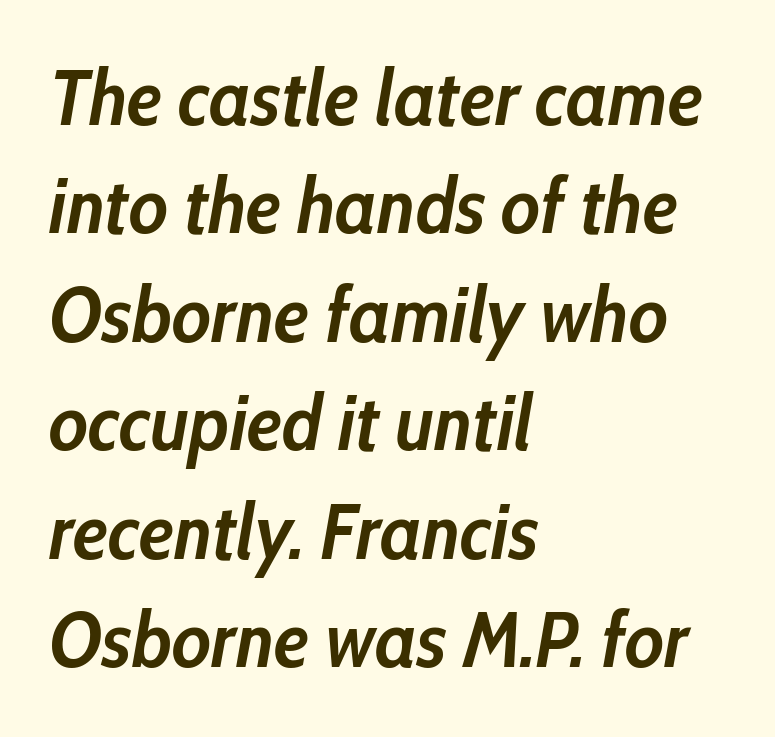
{"italic": "yes", "lean": "right", "slant_degrees": 10, "bold": "yes", "weight": "semibold", "width": "condensed", "stroke_contrast": "low", "x_height": "medium", "monospaced": "no", "underline": "no", "align": "left", "line_spacing": "normal", "line_spacing_ratio": 1.39, "letter_spacing": "normal", "letter_spacing_em": 0.0, "glyph_px": 78}
